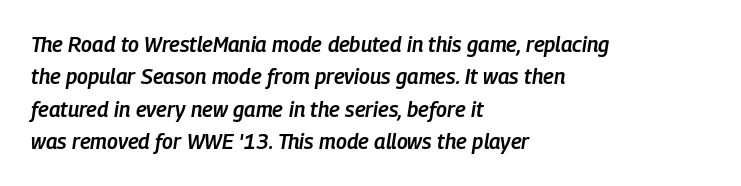
The image shows 21 px text type, italic (leaning right); set left-aligned, normal line spacing (1.54x), normal letter spacing, not underlined.
